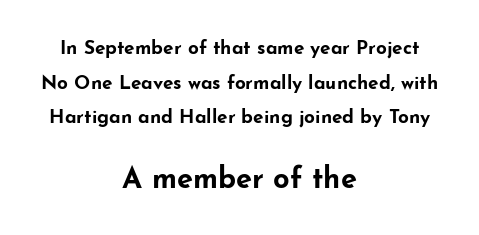
The image shows 29 px bold, wide sans-serif type, upright; set centered, line spacing 1.82x, normal letter spacing, not underlined; the second (bottom) block is 1.53x larger; low stroke contrast and a small x-height.
